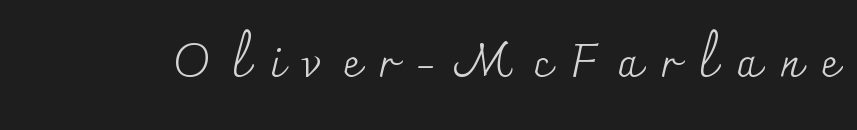
Anything drawn beneath the words? Only blank space. To sum up the face: it has serifs. You could not count columns in this text — the font is proportionally spaced.
